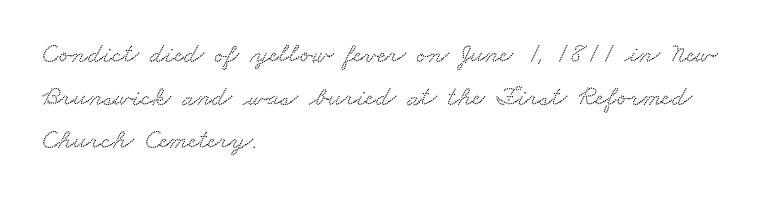
{"serif": "yes", "width": "wide", "stroke_contrast": "low", "x_height": "small", "monospaced": "no", "underline": "no", "align": "left", "line_spacing": "normal", "line_spacing_ratio": 1.53, "letter_spacing": "normal", "letter_spacing_em": 0.0, "glyph_px": 28}
